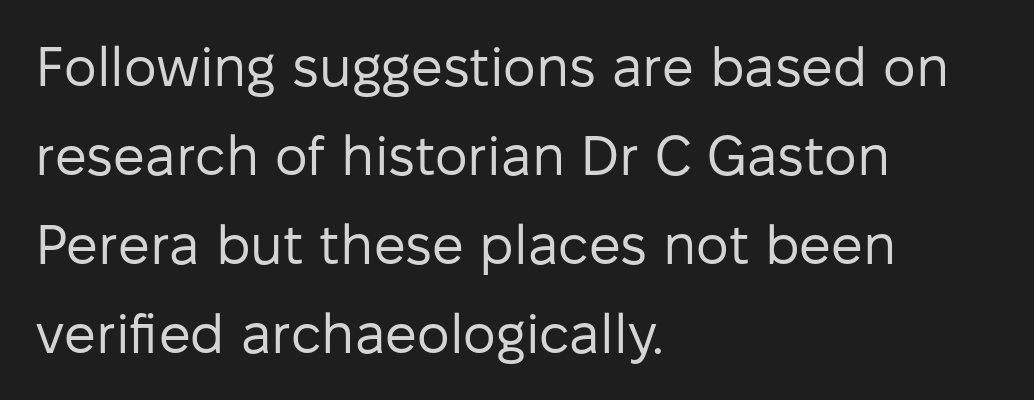
The image shows 56 px regular-weight sans-serif type, upright; set left-aligned, normal line spacing (1.59x), normal letter spacing, not underlined; low stroke contrast and a medium x-height.
